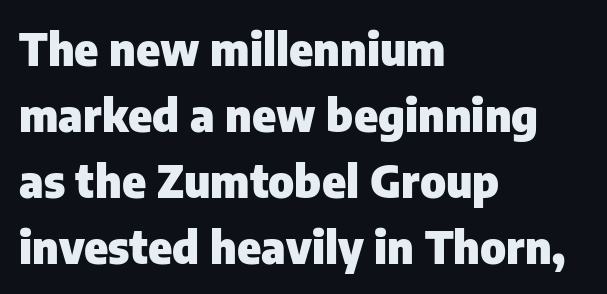
Q: Is the text bold? A: Yes.
Q: Is the text italic (slanted)? A: No, it is upright.
Q: Is the typeface a serif or a sans-serif typeface? A: Sans-serif.
Q: Is the text underlined? A: No.
Q: How is the paragraph aligned? A: Left-aligned.
Q: Is the spacing between letters normal or unusually wide? A: Normal.
Q: Is the spacing between lines tight, normal or loose? A: Normal.
Q: Width (condensed, normal, or wide)? A: Normal.
Q: Stroke contrast? A: Low.
Q: x-height? A: Medium.
Q: Monospaced? A: No.
